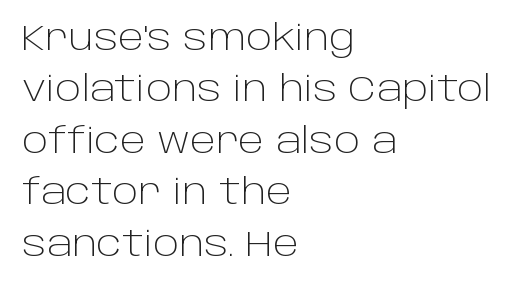
Is the stroke heavy? The answer is a plain regular-or-lighter. Tall strokes in this sample are plumb rather than angled. A clean baseline with only descenders dipping below it. The glyphs in this specimen are sans serif.
